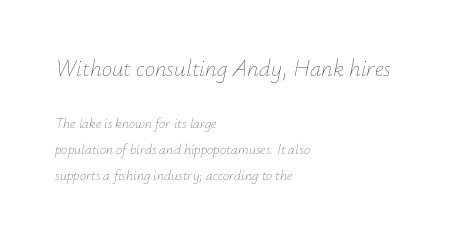
Type without underlining. This reads as an unemphasized weight, regular at the heaviest. Look at the glyph heights: the upper group is clearly the bigger setting. The letterforms sit shoulder to shoulder at normal distance. These lines are set flush left with a ragged right edge. Emphasis-style slanted type is in use.
